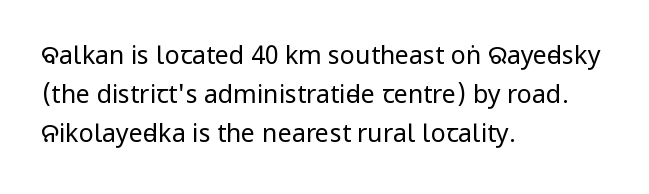
Q: Is the text bold? A: No.
Q: Is the text italic (slanted)? A: No, it is upright.
Q: Is the text underlined? A: No.
Q: How is the paragraph aligned? A: Left-aligned.
Q: Is the spacing between letters normal or unusually wide? A: Normal.
Q: Is the spacing between lines tight, normal or loose? A: Normal.
